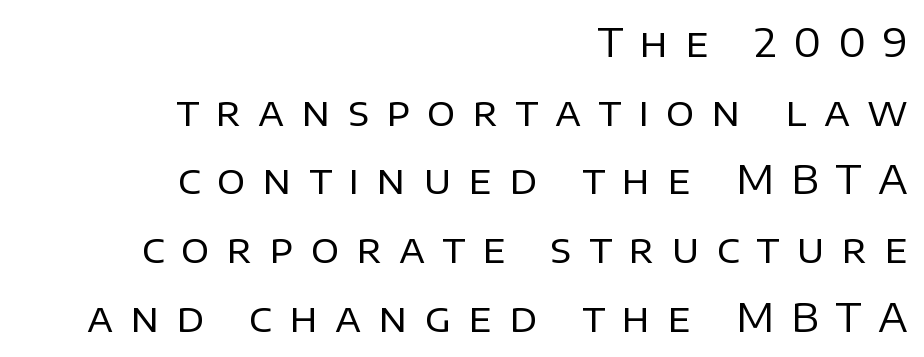
The image shows 39 px regular-weight sans-serif type, upright; set right-aligned, line spacing 1.76x, unusually wide letter spacing (+0.44 em), not underlined; low stroke contrast and a large x-height.
